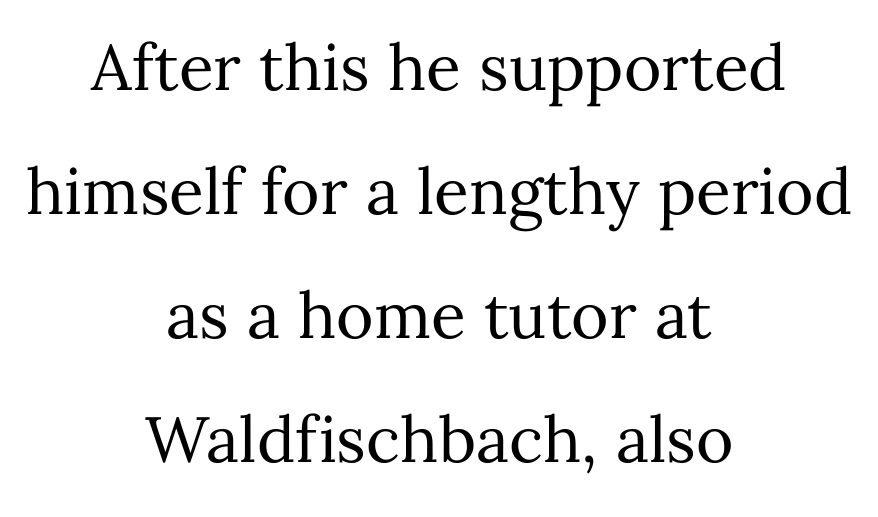
The image shows 64 px regular-weight type, upright; set centered, loose line spacing (1.94x), normal letter spacing, not underlined; medium stroke contrast and a medium x-height.
